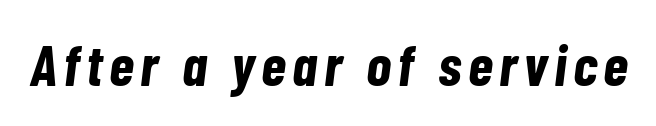
The image shows 58 px bold, condensed type, italic (leaning right); set not underlined; low stroke contrast and a medium x-height.
